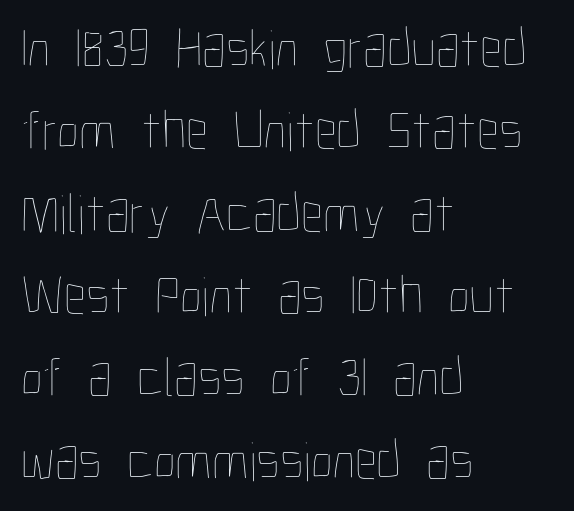
Spacing between characters is what you'd get straight out of the box. Is the type heavy? It reads as light-to-regular instead. Looks like regular typesetting: each glyph gets only the width it needs. Rendered with straight, roman letterforms. Each new line begins a customary step beneath the previous one. The paragraph has a hard left edge and a soft right edge.
